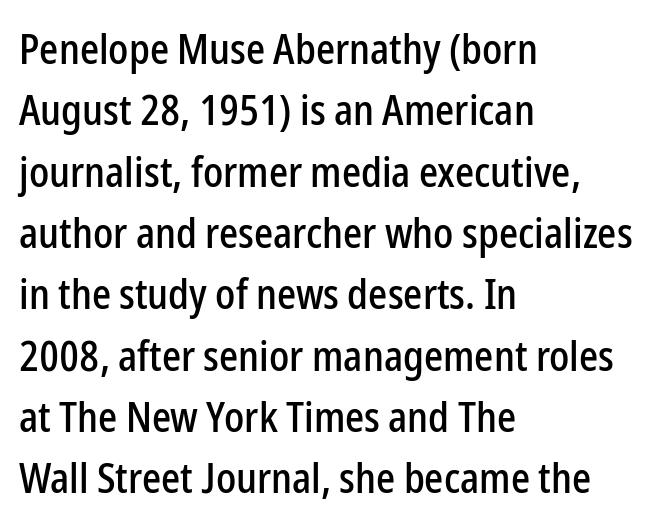
Q: Is the text italic (slanted)? A: No, it is upright.
Q: Is the typeface a serif or a sans-serif typeface? A: Sans-serif.
Q: Is the text underlined? A: No.
Q: How is the paragraph aligned? A: Left-aligned.
Q: Is the spacing between letters normal or unusually wide? A: Normal.
Q: Is the spacing between lines tight, normal or loose? A: Normal.
Q: Width (condensed, normal, or wide)? A: Condensed.
Q: Stroke contrast? A: Low.
Q: x-height? A: Medium.
Q: Monospaced? A: No.
